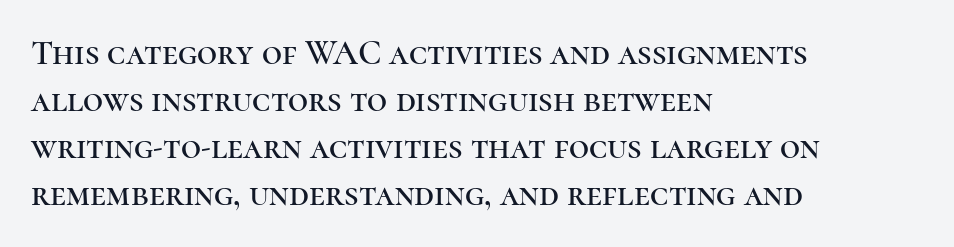
{"serif": "yes", "italic": "no", "width": "normal", "stroke_contrast": "high", "x_height": "medium", "monospaced": "no", "underline": "no", "align": "left", "line_spacing": "normal", "line_spacing_ratio": 1.34, "letter_spacing": "normal", "letter_spacing_em": 0.0, "glyph_px": 35}
